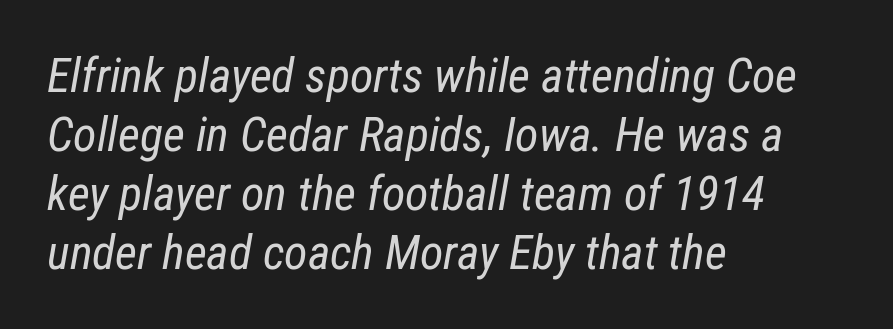
{"italic": "yes", "lean": "right", "slant_degrees": 12, "bold": "no", "weight": "regular", "width": "condensed", "stroke_contrast": "low", "x_height": "medium", "monospaced": "no", "underline": "no", "align": "left", "line_spacing_ratio": 1.23, "letter_spacing": "normal", "letter_spacing_em": 0.0, "glyph_px": 48}
